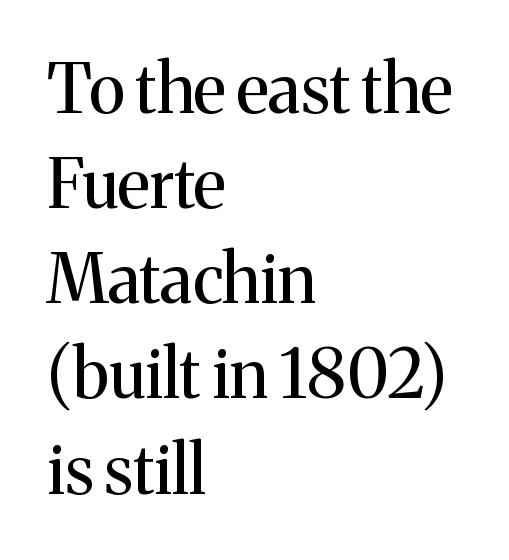
The image shows 67 px regular-weight serif type, upright; set left-aligned, normal line spacing (1.42x), normal letter spacing, not underlined; medium stroke contrast and a medium x-height.
